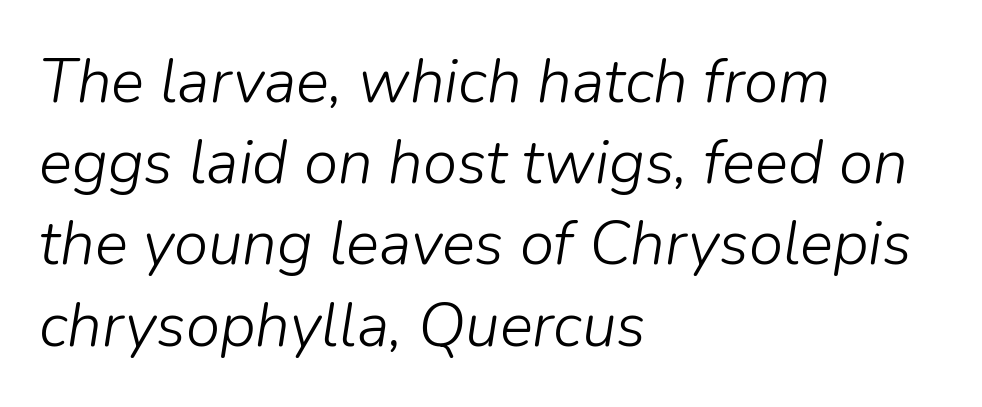
{"italic": "yes", "lean": "right", "slant_degrees": 9, "bold": "no", "weight": "light", "width": "normal", "stroke_contrast": "low", "x_height": "medium", "monospaced": "no", "underline": "no", "align": "left", "line_spacing": "normal", "line_spacing_ratio": 1.31, "letter_spacing": "normal", "letter_spacing_em": 0.0, "glyph_px": 62}
